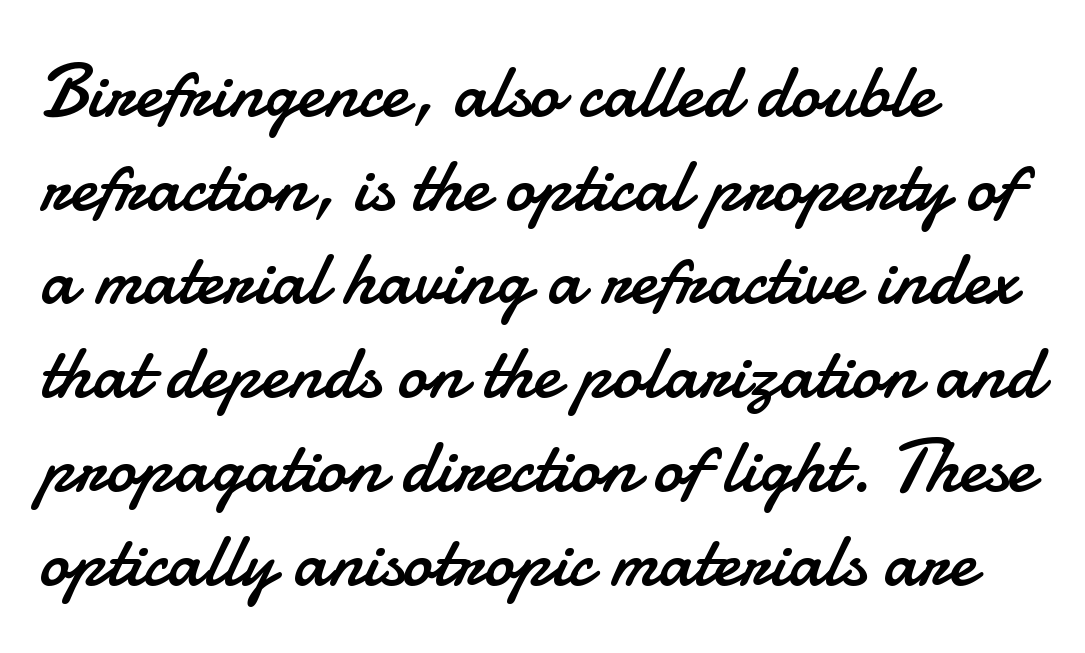
{"serif": "no", "bold": "no", "weight": "regular", "width": "normal", "stroke_contrast": "low", "x_height": "small", "monospaced": "no", "underline": "no", "align": "left", "line_spacing": "normal", "line_spacing_ratio": 1.25, "letter_spacing": "normal", "letter_spacing_em": 0.0, "glyph_px": 75}
